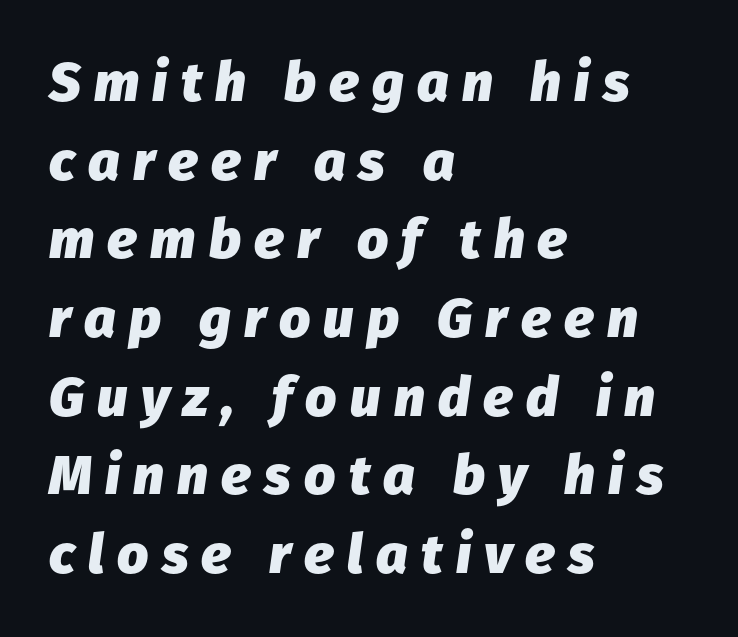
Q: Is the text bold? A: Yes.
Q: Is the text italic (slanted)? A: Yes, it leans right by about 8 degrees.
Q: Is the text underlined? A: No.
Q: How is the paragraph aligned? A: Left-aligned.
Q: Is the spacing between letters normal or unusually wide? A: Unusually wide.
Q: Is the spacing between lines tight, normal or loose? A: Normal.
Q: Width (condensed, normal, or wide)? A: Normal.
Q: Stroke contrast? A: Low.
Q: x-height? A: Medium.
Q: Monospaced? A: No.
